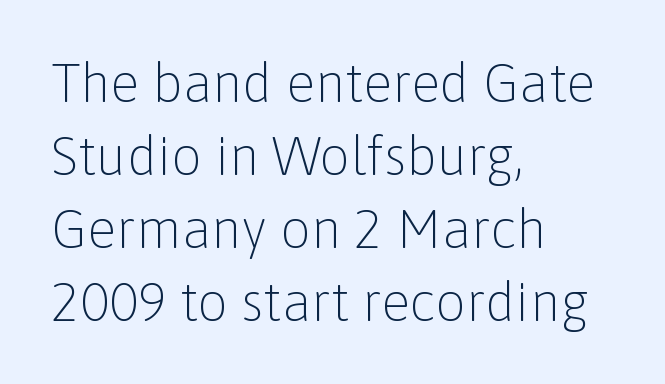
{"serif": "no", "italic": "no", "bold": "no", "weight": "light", "width": "normal", "stroke_contrast": "low", "x_height": "medium", "monospaced": "no", "underline": "no", "align": "left", "line_spacing": "normal", "line_spacing_ratio": 1.35, "letter_spacing": "normal", "letter_spacing_em": 0.0, "glyph_px": 54}
